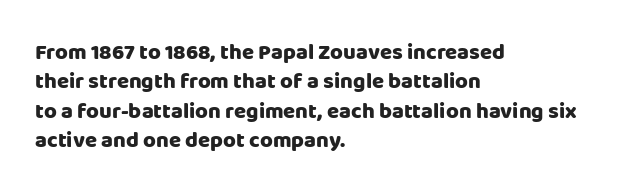
The image shows 22 px bold type, upright; set left-aligned, normal line spacing (1.33x), normal letter spacing, not underlined.
